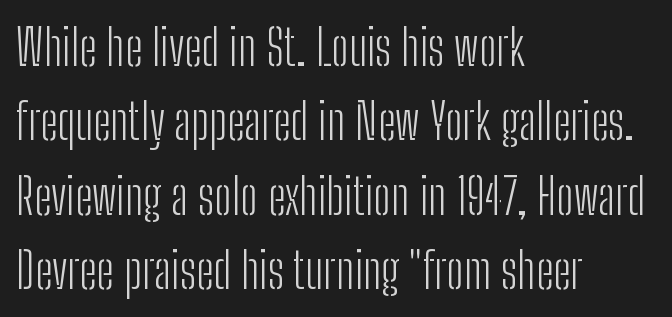
The image shows 50 px light, condensed sans-serif type, upright; set left-aligned, normal line spacing (1.49x), normal letter spacing, not underlined; low stroke contrast and a medium x-height.
